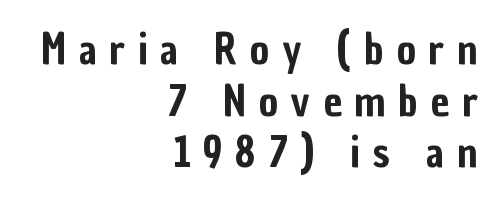
The image shows 42 px condensed sans-serif type, upright; set right-aligned, line spacing 1.23x, unusually wide letter spacing (+0.3 em), not underlined; low stroke contrast and a medium x-height.
